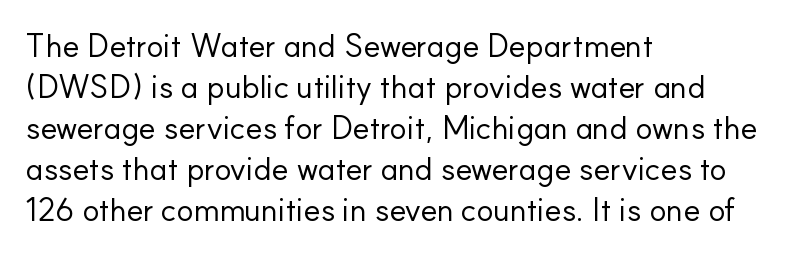
Q: Is the text bold? A: No.
Q: Is the text italic (slanted)? A: No, it is upright.
Q: Is the typeface a serif or a sans-serif typeface? A: Sans-serif.
Q: Is the text underlined? A: No.
Q: How is the paragraph aligned? A: Left-aligned.
Q: Is the spacing between letters normal or unusually wide? A: Normal.
Q: Is the spacing between lines tight, normal or loose? A: Normal.
Q: Width (condensed, normal, or wide)? A: Normal.
Q: Stroke contrast? A: Low.
Q: x-height? A: Small.
Q: Monospaced? A: No.
